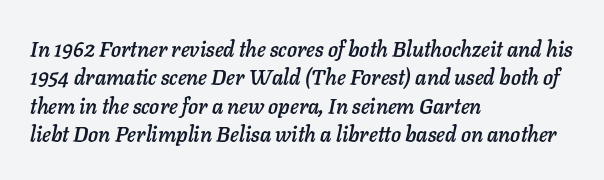
Q: Is the text italic (slanted)? A: Yes, it leans right by about 11 degrees.
Q: Is the text underlined? A: No.
Q: How is the paragraph aligned? A: Left-aligned.
Q: Is the spacing between letters normal or unusually wide? A: Normal.
Q: Is the spacing between lines tight, normal or loose? A: Normal.
